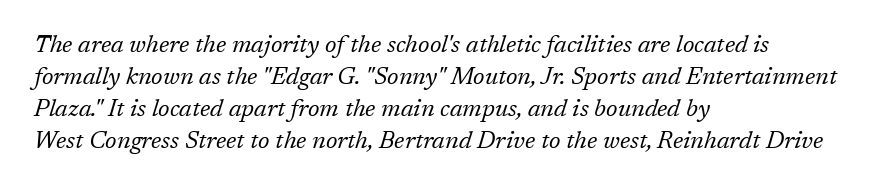
The image shows 24 px text type, italic (leaning right); set left-aligned, normal line spacing (1.33x), normal letter spacing, not underlined.
